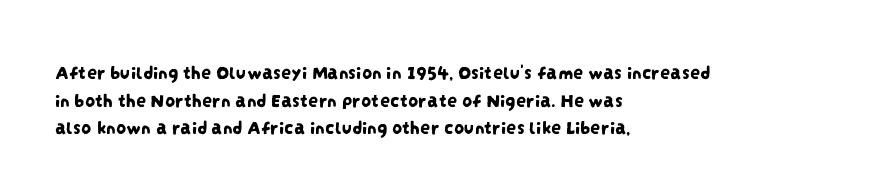
The image shows 20 px text type; set left-aligned, normal line spacing (1.38x), normal letter spacing, not underlined.
